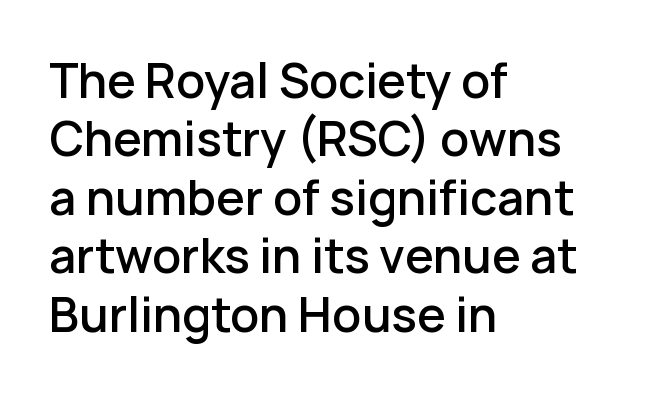
Slightly chunky letters — semibold, I'd say, not full bold. Regarding leading, the lines here are spaced in the standard way. Think of a printed novel: that variable character pitch is what you see here. Quick note: not italic, upright. Descenders are the only things crossing below the line. Standard letterfit; no display-style spreading of the glyphs.
